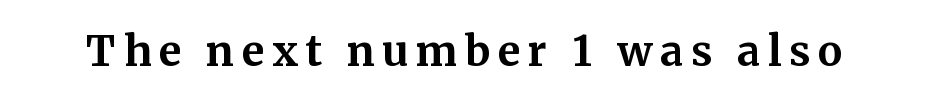
These lines carry a lot of weight — the face is fully bold. The rendering shows small feet on the letterforms — a serif design. Glance below the letters and you will spot only blank space. These lines are rendered in a variable-pitch font. Style check: upright.
